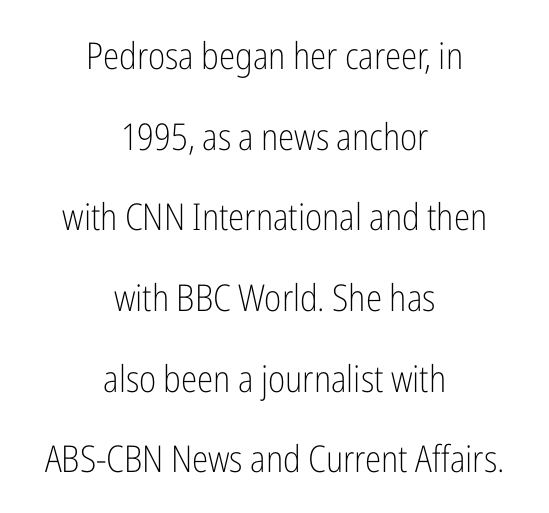
The image shows 37 px light, condensed sans-serif type, upright; set centered, loose line spacing (2.18x), normal letter spacing, not underlined; low stroke contrast and a medium x-height.
